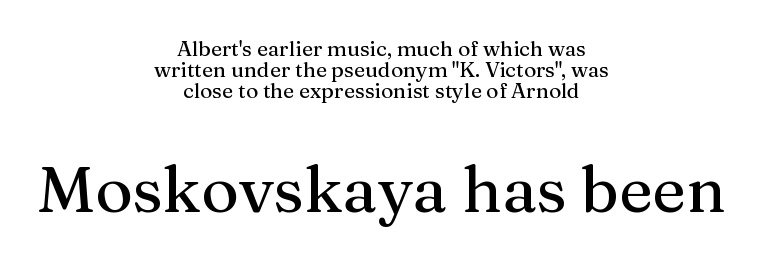
Q: Is the text italic (slanted)? A: No, it is upright.
Q: Is the typeface a serif or a sans-serif typeface? A: Serif.
Q: Is the text underlined? A: No.
Q: How is the paragraph aligned? A: Centered.
Q: Is the spacing between letters normal or unusually wide? A: Normal.
Q: Is the spacing between lines tight, normal or loose? A: Tight.
Q: Which block of text is set in a larger size, the first (top) or the second (bottom)? A: The second (bottom) one.
Q: Width (condensed, normal, or wide)? A: Normal.
Q: Stroke contrast? A: Medium.
Q: x-height? A: Medium.
Q: Monospaced? A: No.
